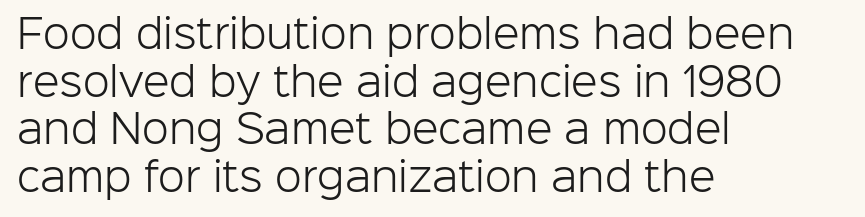
The image shows 39 px light sans-serif type, upright; set left-aligned, line spacing 1.22x, normal letter spacing, not underlined; low stroke contrast and a medium x-height.
